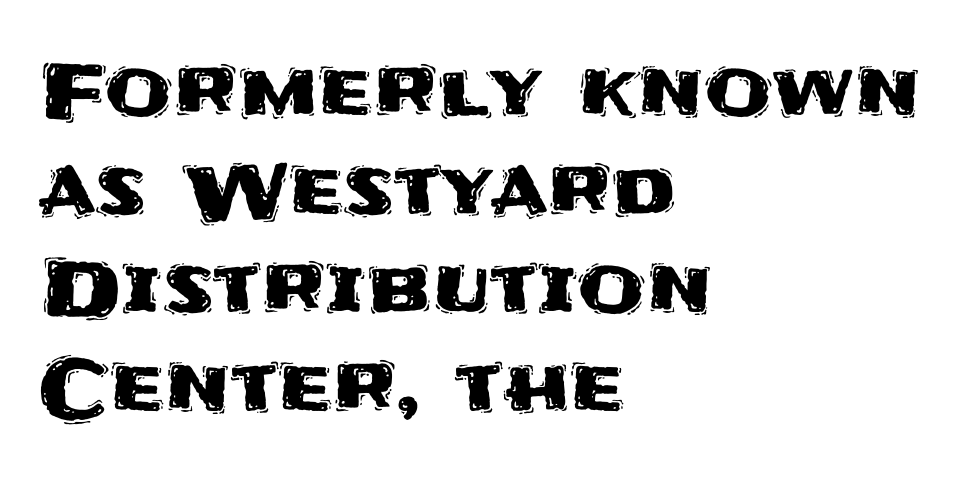
Q: Is the text italic (slanted)? A: No, it is upright.
Q: Is the typeface a serif or a sans-serif typeface? A: Sans-serif.
Q: Is the text underlined? A: No.
Q: How is the paragraph aligned? A: Left-aligned.
Q: Is the spacing between letters normal or unusually wide? A: Normal.
Q: Is the spacing between lines tight, normal or loose? A: Normal.
Q: Width (condensed, normal, or wide)? A: Normal.
Q: Stroke contrast? A: Medium.
Q: x-height? A: Large.
Q: Monospaced? A: No.
